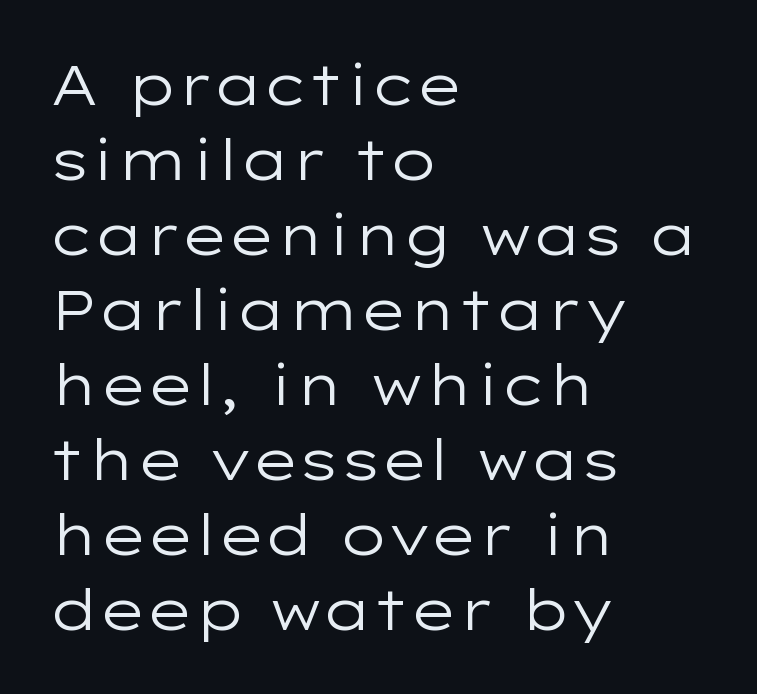
The image shows 56 px regular-weight, wide sans-serif type, upright; set left-aligned, normal line spacing (1.34x), normal letter spacing, not underlined; low stroke contrast and a medium x-height.
